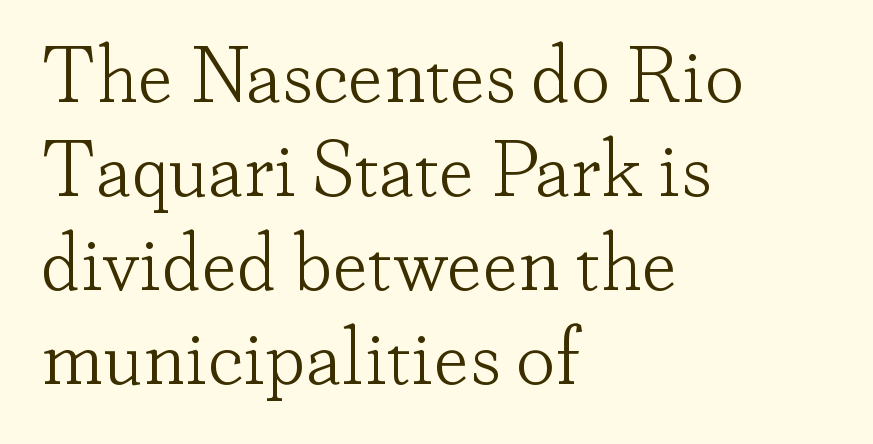
{"serif": "yes", "italic": "no", "bold": "no", "weight": "light", "width": "normal", "stroke_contrast": "low", "x_height": "small", "monospaced": "no", "underline": "no", "align": "left", "line_spacing_ratio": 1.19, "letter_spacing": "normal", "letter_spacing_em": 0.0, "glyph_px": 79}
